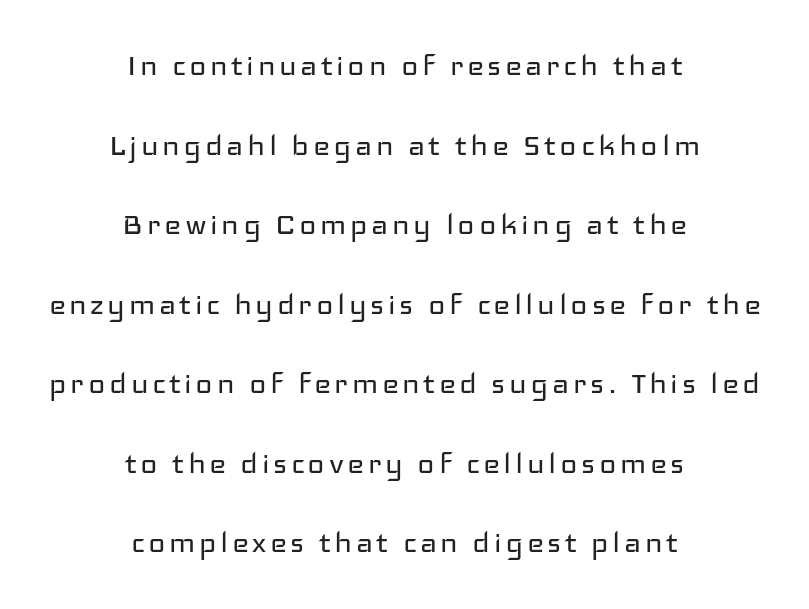
Q: Is the text bold? A: No.
Q: Is the text italic (slanted)? A: No, it is upright.
Q: Is the typeface a serif or a sans-serif typeface? A: Sans-serif.
Q: Is the text underlined? A: No.
Q: How is the paragraph aligned? A: Centered.
Q: Is the spacing between lines tight, normal or loose? A: Loose.
Q: Width (condensed, normal, or wide)? A: Wide.
Q: Stroke contrast? A: Low.
Q: x-height? A: Medium.
Q: Monospaced? A: No.
